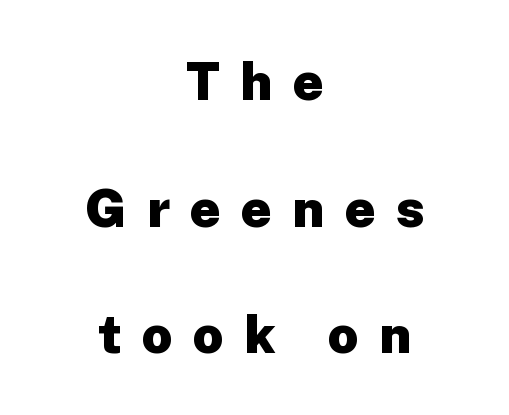
Q: Is the text bold? A: Yes.
Q: Is the text italic (slanted)? A: No, it is upright.
Q: Is the typeface a serif or a sans-serif typeface? A: Sans-serif.
Q: Is the text underlined? A: No.
Q: How is the paragraph aligned? A: Centered.
Q: Is the spacing between letters normal or unusually wide? A: Unusually wide.
Q: Is the spacing between lines tight, normal or loose? A: Loose.
Q: Width (condensed, normal, or wide)? A: Normal.
Q: Stroke contrast? A: Low.
Q: x-height? A: Medium.
Q: Monospaced? A: No.
